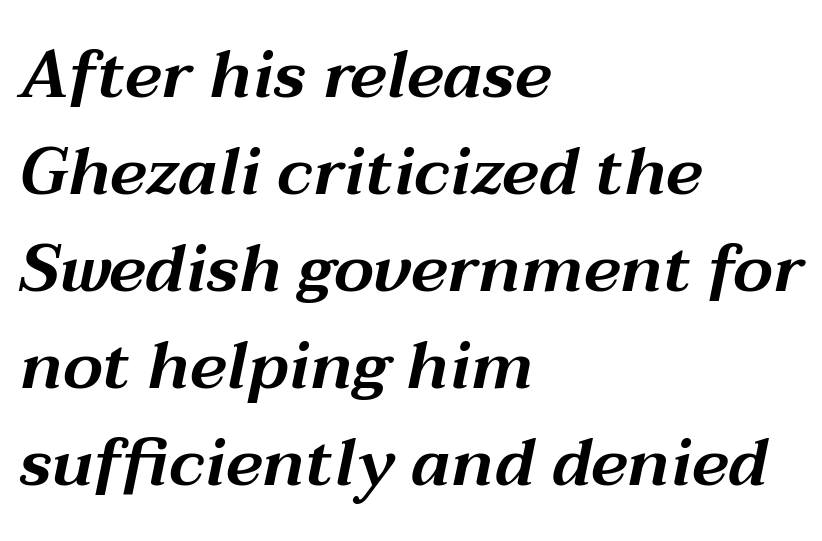
{"italic": "yes", "lean": "right", "slant_degrees": 12, "width": "wide", "stroke_contrast": "medium", "x_height": "medium", "monospaced": "no", "underline": "no", "align": "left", "line_spacing": "normal", "line_spacing_ratio": 1.47, "letter_spacing": "normal", "letter_spacing_em": 0.0, "glyph_px": 66}
